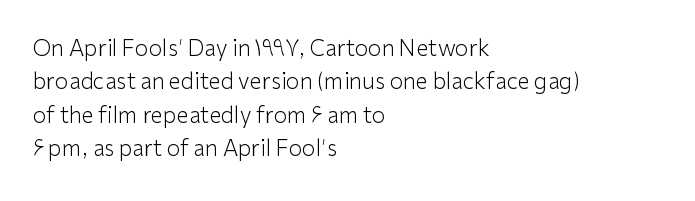
Q: Is the text bold? A: No.
Q: Is the text italic (slanted)? A: No, it is upright.
Q: Is the text underlined? A: No.
Q: How is the paragraph aligned? A: Left-aligned.
Q: Is the spacing between letters normal or unusually wide? A: Normal.
Q: Is the spacing between lines tight, normal or loose? A: Normal.
